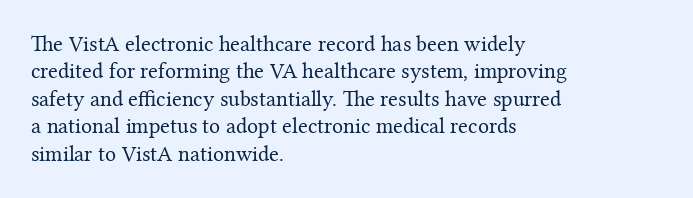
Counters stay open thanks to moderate or lighter strokes. All the whitespace from short lines collects on the right. Normally led — the rows are evenly, conventionally spaced. The glyphs are unaccompanied by any horizontal stroke below them.
